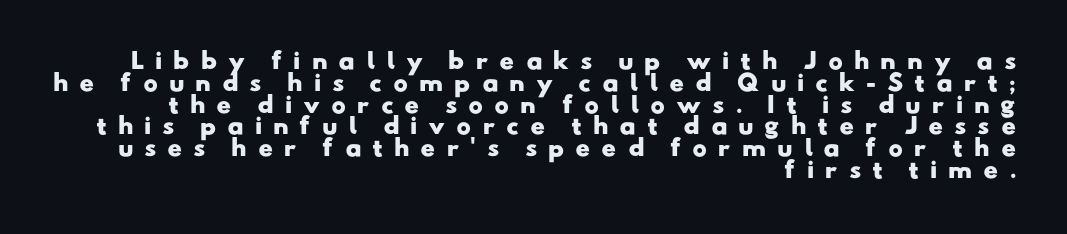
{"bold": "yes", "underline": "no", "align": "right", "line_spacing": "tight", "line_spacing_ratio": 0.99, "letter_spacing": "wide", "letter_spacing_em": 0.49, "glyph_px": 22}
